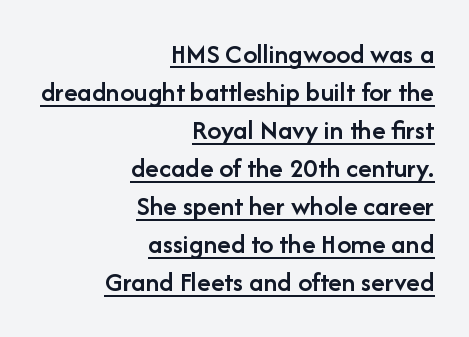
{"serif": "no", "italic": "no", "bold": "semi", "weight": "semibold", "width": "normal", "stroke_contrast": "low", "x_height": "medium", "monospaced": "no", "underline": "yes", "align": "right", "line_spacing": "normal", "line_spacing_ratio": 1.36, "letter_spacing": "normal", "letter_spacing_em": 0.0, "glyph_px": 28}
